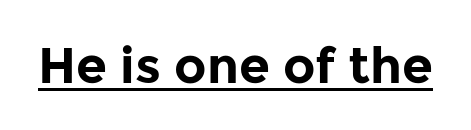
{"serif": "no", "italic": "no", "bold": "yes", "weight": "bold", "width": "normal", "stroke_contrast": "low", "x_height": "medium", "monospaced": "no", "underline": "yes", "letter_spacing": "normal", "letter_spacing_em": 0.0, "glyph_px": 50}
